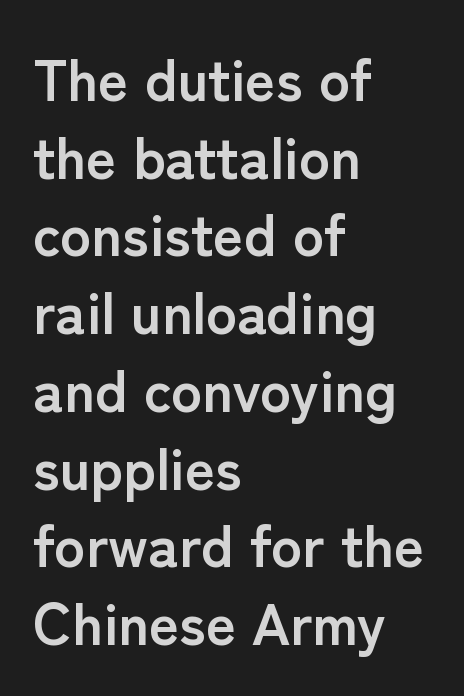
{"serif": "no", "italic": "no", "bold": "yes", "weight": "semibold", "width": "normal", "stroke_contrast": "low", "x_height": "medium", "monospaced": "no", "underline": "no", "align": "left", "line_spacing": "normal", "line_spacing_ratio": 1.34, "letter_spacing": "normal", "letter_spacing_em": 0.0, "glyph_px": 58}
